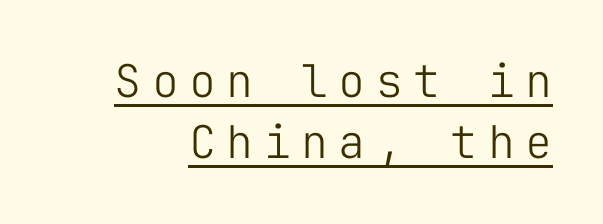
The image shows 45 px light sans-serif type, upright, monospaced; set normal line spacing (1.36x), unusually wide letter spacing (+0.23 em), underlined; low stroke contrast and a medium x-height.
